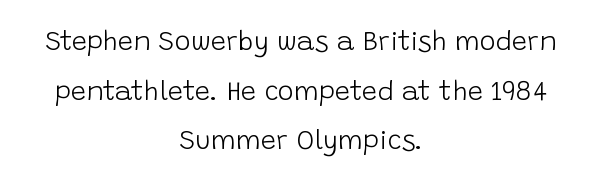
The image shows 27 px text type, upright; set centered, line spacing 1.84x, normal letter spacing, not underlined.
